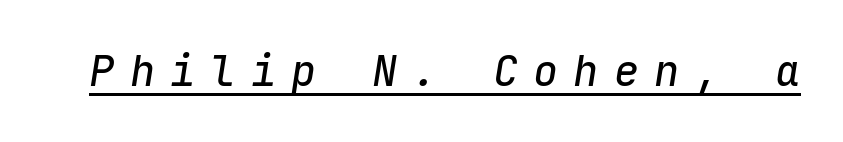
{"italic": "yes", "lean": "right", "slant_degrees": 9, "width": "normal", "stroke_contrast": "low", "x_height": "medium", "monospaced": "yes", "underline": "yes", "letter_spacing": "wide", "letter_spacing_em": 0.36, "glyph_px": 42}
